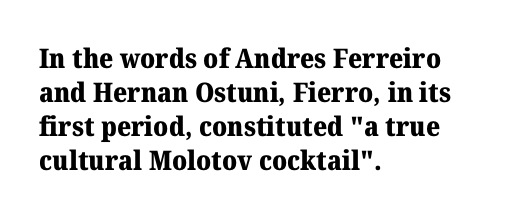
The image shows 27 px bold type, upright; set left-aligned, normal line spacing (1.26x), normal letter spacing, not underlined.
